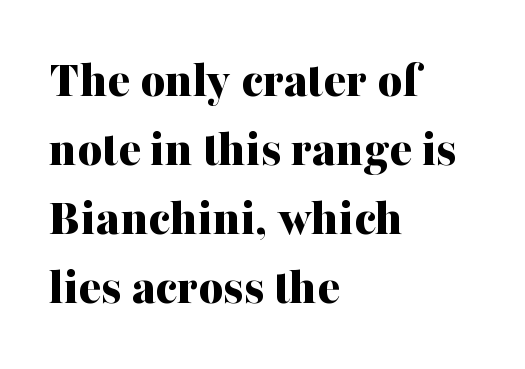
The image shows 53 px bold serif type, upright; set left-aligned, normal line spacing (1.3x), normal letter spacing, not underlined; medium stroke contrast and a medium x-height.
